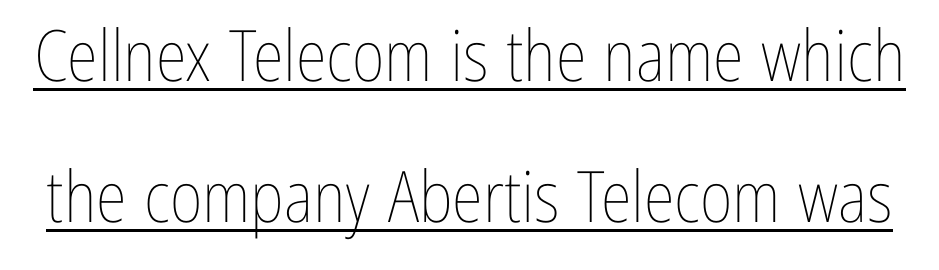
{"italic": "no", "bold": "no", "weight": "thin", "width": "condensed", "stroke_contrast": "low", "x_height": "medium", "monospaced": "no", "underline": "yes", "line_spacing": "loose", "line_spacing_ratio": 1.99, "letter_spacing": "normal", "letter_spacing_em": 0.0, "glyph_px": 71}
